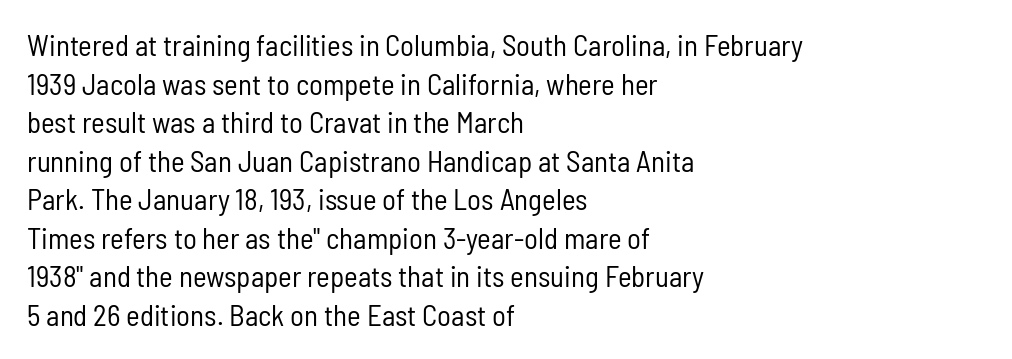
Bold? No — there's no thickening of the strokes. Does extra space separate the letters? No, they use regular spacing. Does the type have serifs? No, each stem ends abruptly. The line-height multiplier appears to be the usual default. Here the designer chose a conventional face with non-uniform glyph widths.
